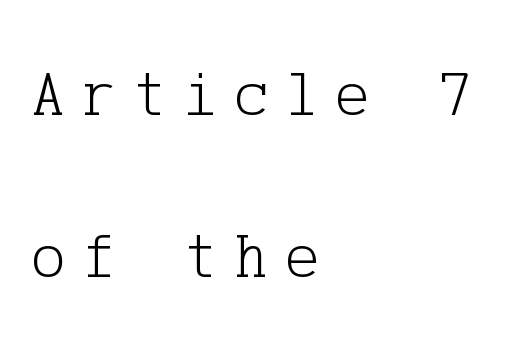
Tall strokes in this sample are plumb rather than angled. The space directly below the letters is spotless. Ink coverage per letter is moderate at most. The block of text is sparse from top to bottom, with ample space between rows. The designer went with a serif here, giving each stem small feet.
